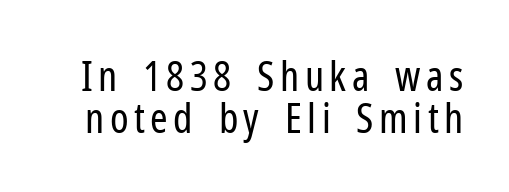
Q: Is the text bold? A: No.
Q: Is the text italic (slanted)? A: No, it is upright.
Q: Is the typeface a serif or a sans-serif typeface? A: Sans-serif.
Q: Is the text underlined? A: No.
Q: Is the spacing between lines tight, normal or loose? A: Tight.
Q: Width (condensed, normal, or wide)? A: Condensed.
Q: Stroke contrast? A: Low.
Q: x-height? A: Medium.
Q: Monospaced? A: No.
